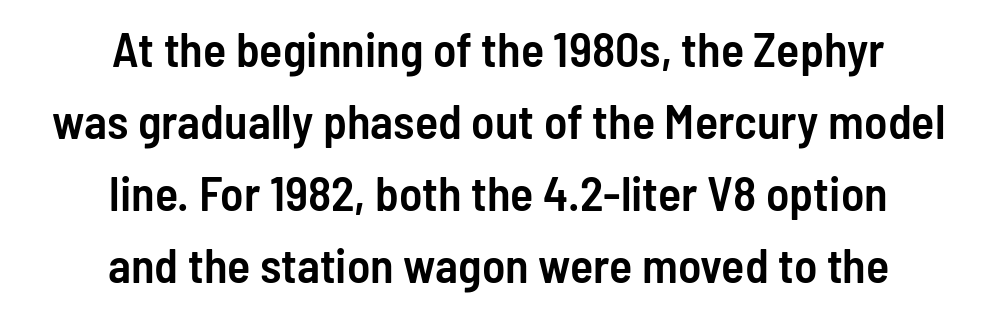
{"serif": "no", "italic": "no", "bold": "semi", "weight": "semibold", "width": "condensed", "stroke_contrast": "low", "x_height": "medium", "monospaced": "no", "underline": "no", "align": "center", "line_spacing": "normal", "line_spacing_ratio": 1.5, "letter_spacing": "normal", "letter_spacing_em": 0.0, "glyph_px": 48}
